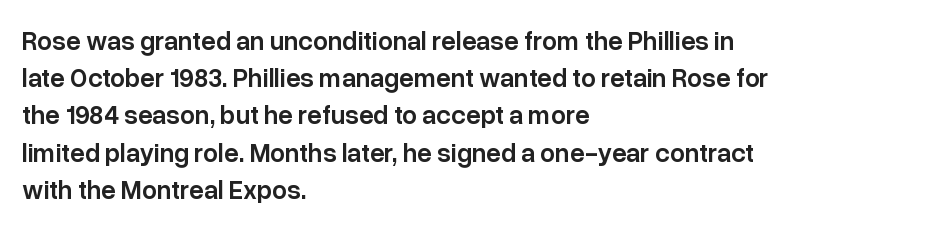
Q: Is the text bold? A: Semi-bold.
Q: Is the text italic (slanted)? A: No, it is upright.
Q: Is the text underlined? A: No.
Q: How is the paragraph aligned? A: Left-aligned.
Q: Is the spacing between letters normal or unusually wide? A: Normal.
Q: Is the spacing between lines tight, normal or loose? A: Normal.
